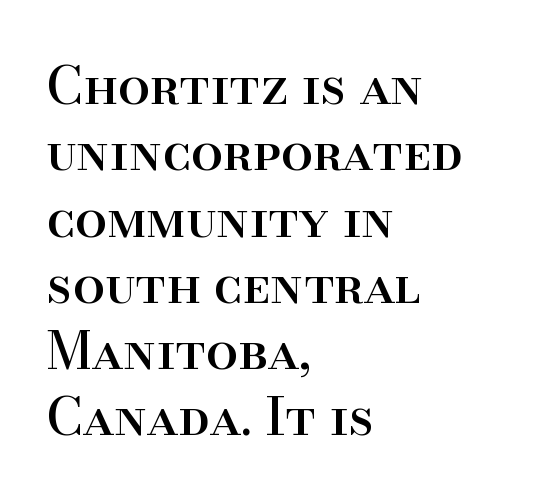
Rule under the text: the space is simply empty. The rendering shows small feet on the letterforms — a serif design. This sample uses an upright cut, with every glyph sitting square on the baseline. How would I describe the line gaps? Plain and ordinary. Each letter keeps its own natural width here, so spacing adapts to shape. Between one letter and the next there's only the usual sliver of space.
